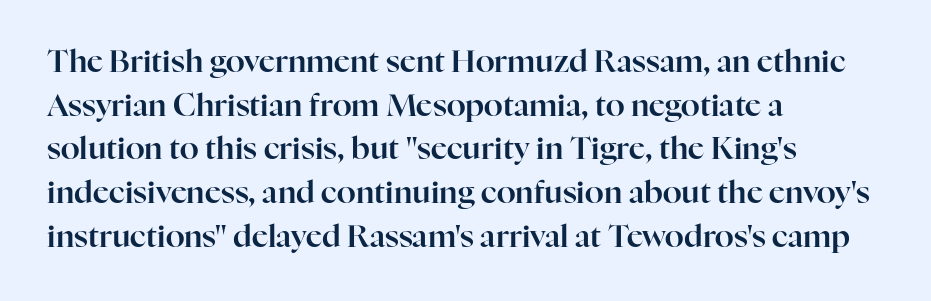
{"serif": "yes", "italic": "no", "width": "normal", "stroke_contrast": "high", "x_height": "medium", "monospaced": "no", "underline": "no", "align": "left", "line_spacing": "normal", "line_spacing_ratio": 1.41, "letter_spacing": "normal", "letter_spacing_em": 0.0, "glyph_px": 31}
